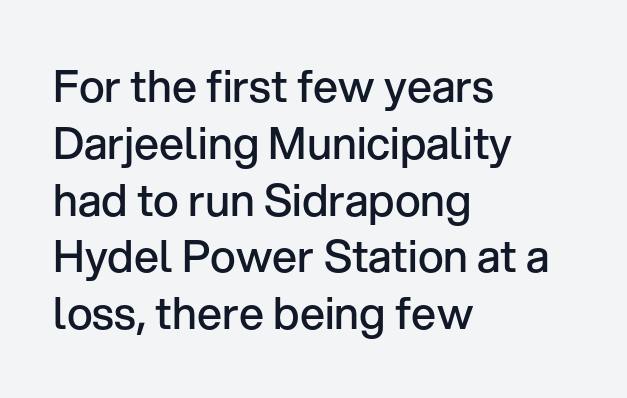
{"serif": "no", "italic": "no", "bold": "semi", "weight": "semibold", "width": "normal", "stroke_contrast": "low", "x_height": "medium", "monospaced": "no", "underline": "no", "align": "left", "line_spacing": "normal", "line_spacing_ratio": 1.29, "letter_spacing": "normal", "letter_spacing_em": 0.0, "glyph_px": 44}
